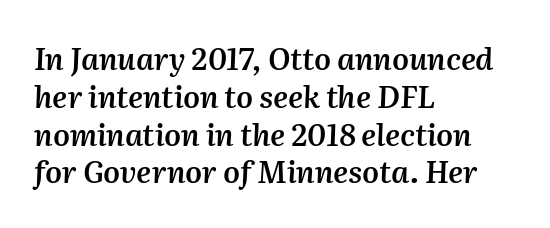
Q: Is the text bold? A: Semi-bold.
Q: Is the text italic (slanted)? A: Yes, it leans right by about 2 degrees.
Q: Is the text underlined? A: No.
Q: How is the paragraph aligned? A: Left-aligned.
Q: Is the spacing between letters normal or unusually wide? A: Normal.
Q: Is the spacing between lines tight, normal or loose? A: Normal.
Q: Width (condensed, normal, or wide)? A: Normal.
Q: Stroke contrast? A: Medium.
Q: x-height? A: Medium.
Q: Monospaced? A: No.
